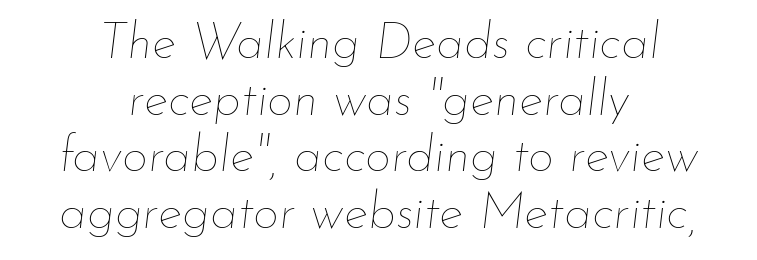
{"italic": "yes", "lean": "right", "slant_degrees": 7, "bold": "no", "weight": "thin", "width": "normal", "stroke_contrast": "low", "x_height": "small", "monospaced": "no", "underline": "no", "align": "center", "line_spacing": "tight", "line_spacing_ratio": 1.11, "letter_spacing": "normal", "letter_spacing_em": 0.0, "glyph_px": 51}
